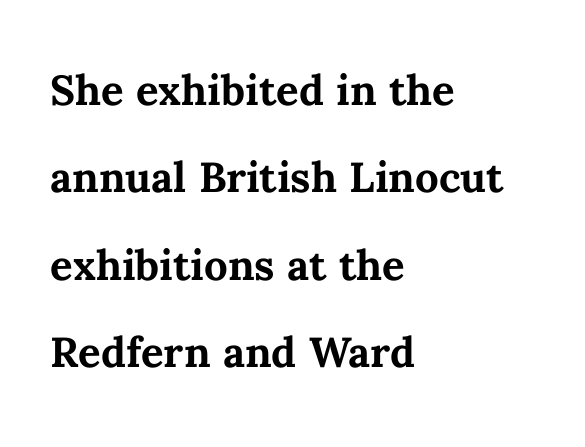
Q: Is the text bold? A: Yes.
Q: Is the text italic (slanted)? A: No, it is upright.
Q: Is the text underlined? A: No.
Q: How is the paragraph aligned? A: Left-aligned.
Q: Is the spacing between letters normal or unusually wide? A: Normal.
Q: Is the spacing between lines tight, normal or loose? A: Normal.
Q: Width (condensed, normal, or wide)? A: Normal.
Q: Stroke contrast? A: Medium.
Q: x-height? A: Medium.
Q: Monospaced? A: No.
